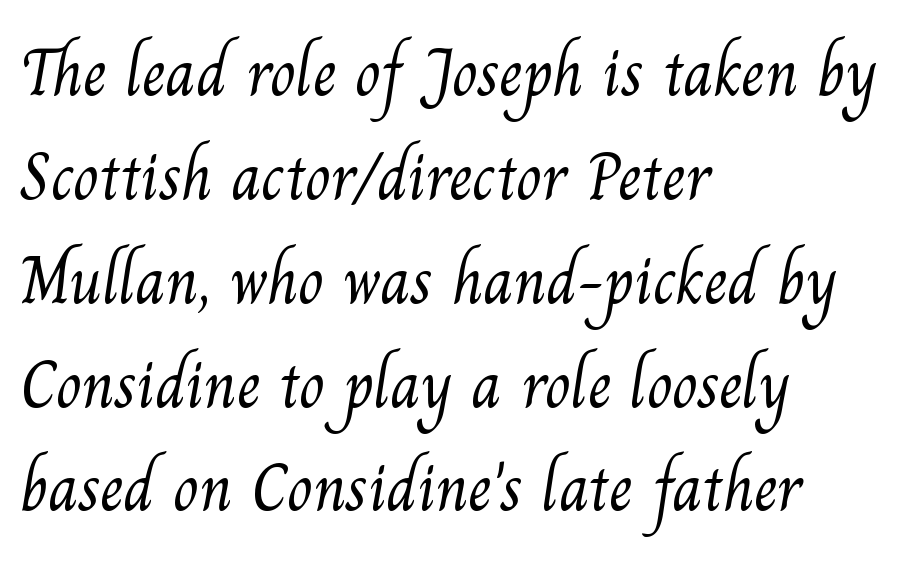
Q: Is the text bold? A: No.
Q: Is the typeface a serif or a sans-serif typeface? A: Serif.
Q: Is the text underlined? A: No.
Q: How is the paragraph aligned? A: Left-aligned.
Q: Is the spacing between letters normal or unusually wide? A: Normal.
Q: Is the spacing between lines tight, normal or loose? A: Normal.
Q: Width (condensed, normal, or wide)? A: Normal.
Q: Stroke contrast? A: Medium.
Q: x-height? A: Small.
Q: Monospaced? A: No.
